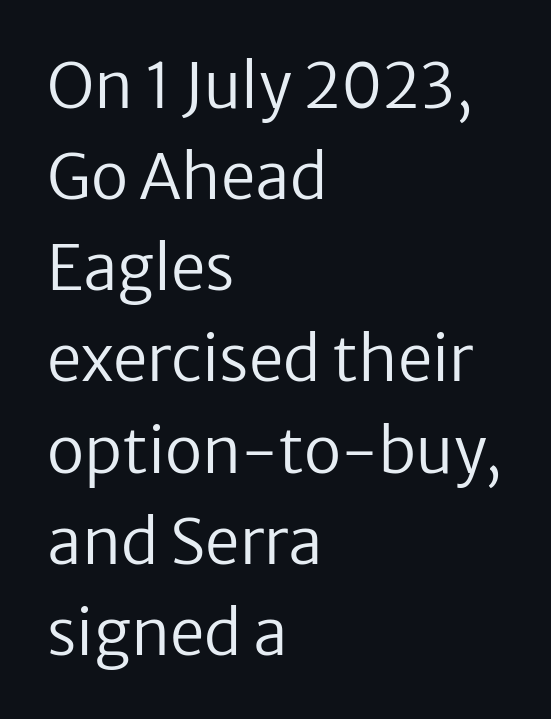
The image shows 62 px regular-weight sans-serif type, upright; set left-aligned, normal line spacing (1.47x), normal letter spacing, not underlined; low stroke contrast and a medium x-height.
